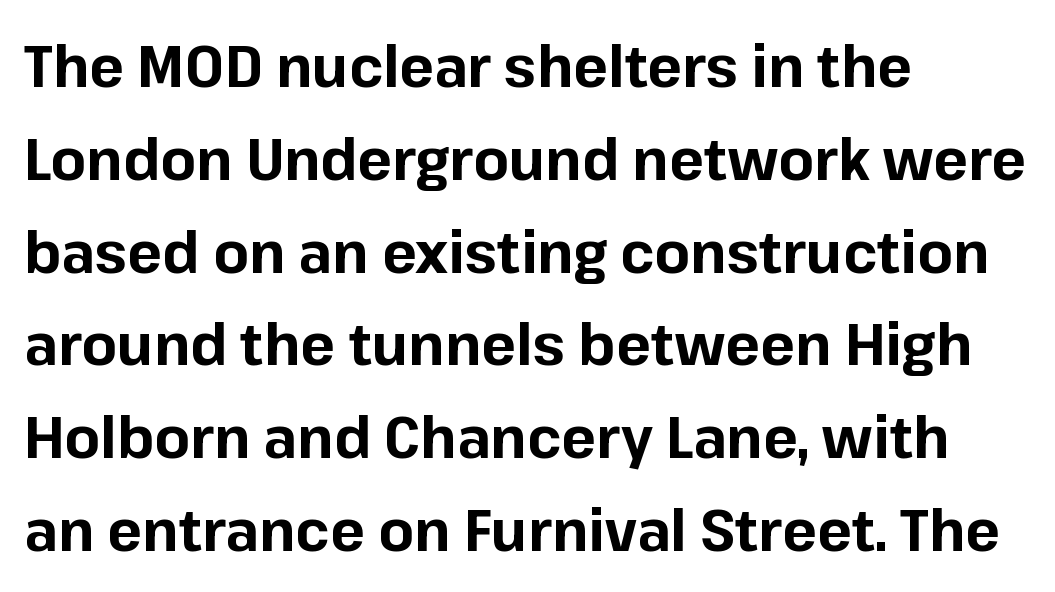
The image shows 58 px bold sans-serif type, upright; set left-aligned, normal line spacing (1.6x), normal letter spacing, not underlined; low stroke contrast and a medium x-height.
